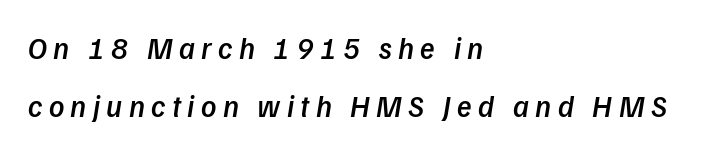
{"italic": "yes", "lean": "right", "slant_degrees": 9, "bold": "semi", "weight": "semibold", "width": "normal", "stroke_contrast": "low", "x_height": "medium", "monospaced": "no", "underline": "no", "align": "left", "line_spacing": "loose", "line_spacing_ratio": 1.92, "letter_spacing": "wide", "letter_spacing_em": 0.21, "glyph_px": 30}
